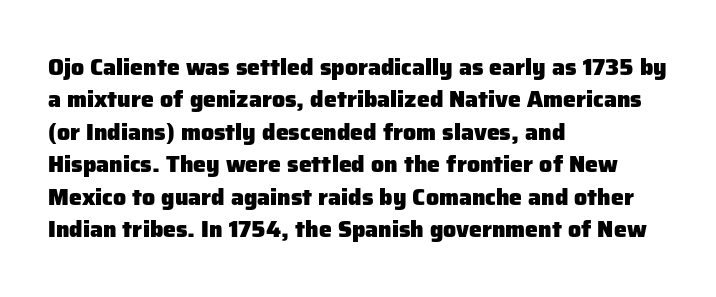
{"italic": "no", "bold": "yes", "underline": "no", "align": "left", "line_spacing": "normal", "line_spacing_ratio": 1.41, "letter_spacing": "normal", "letter_spacing_em": 0.0, "glyph_px": 23}
